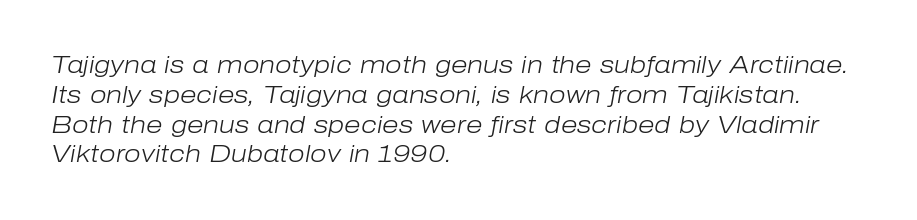
The image shows 24 px text type, italic (leaning right); set left-aligned, line spacing 1.24x, normal letter spacing, not underlined.
